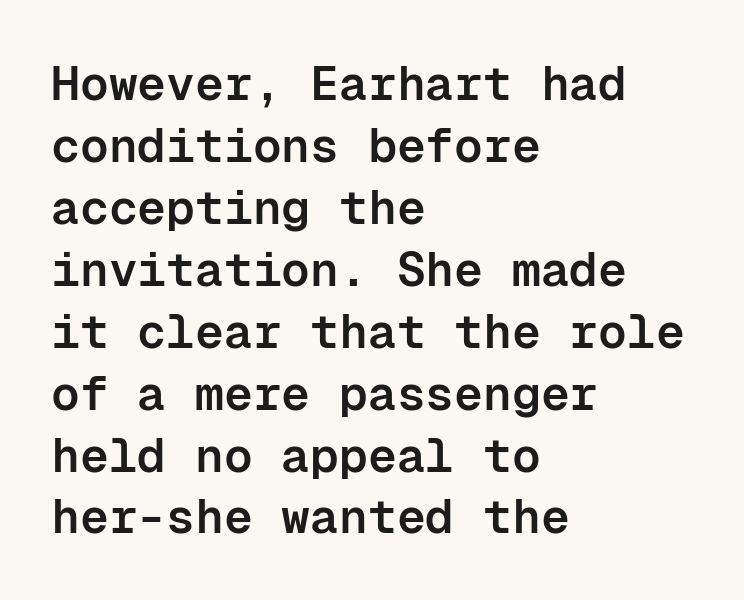
The image shows 48 px semibold sans-serif type, upright, monospaced; set left-aligned, normal line spacing (1.29x), normal letter spacing, not underlined; low stroke contrast and a medium x-height.
